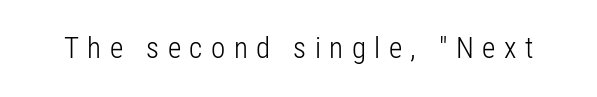
The image shows 29 px light, condensed sans-serif type, upright; set unusually wide letter spacing (+0.29 em), not underlined; low stroke contrast and a medium x-height.
